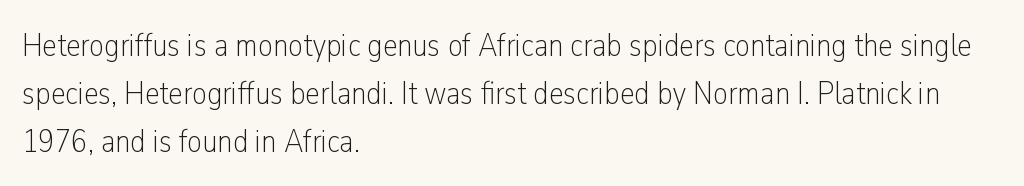
The image shows 33 px light, condensed sans-serif type, upright; set left-aligned, normal line spacing (1.45x), normal letter spacing, not underlined; low stroke contrast and a medium x-height.
